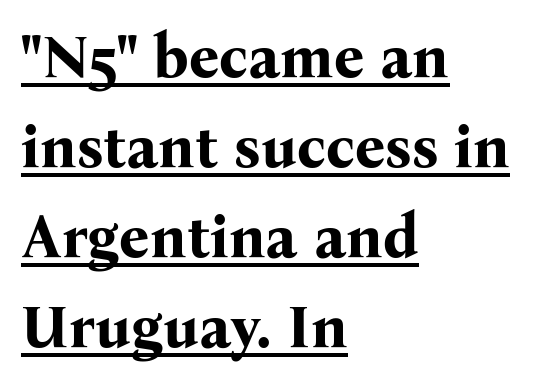
The image shows 60 px bold serif type, upright; set left-aligned, normal line spacing (1.5x), normal letter spacing, underlined; medium stroke contrast and a medium x-height.
